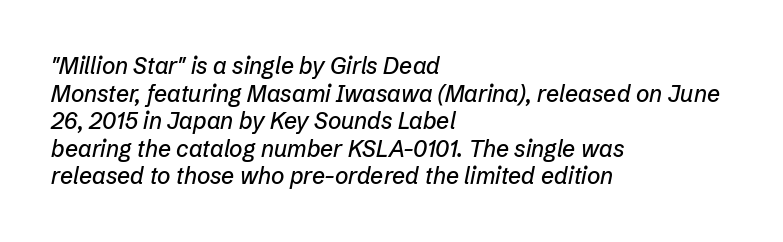
{"italic": "yes", "lean": "right", "slant_degrees": 12, "underline": "no", "align": "left", "line_spacing_ratio": 1.2, "letter_spacing": "normal", "letter_spacing_em": 0.0, "glyph_px": 23}
